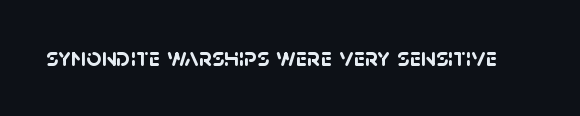
The image shows 26 px bold type; set normal letter spacing, not underlined.
